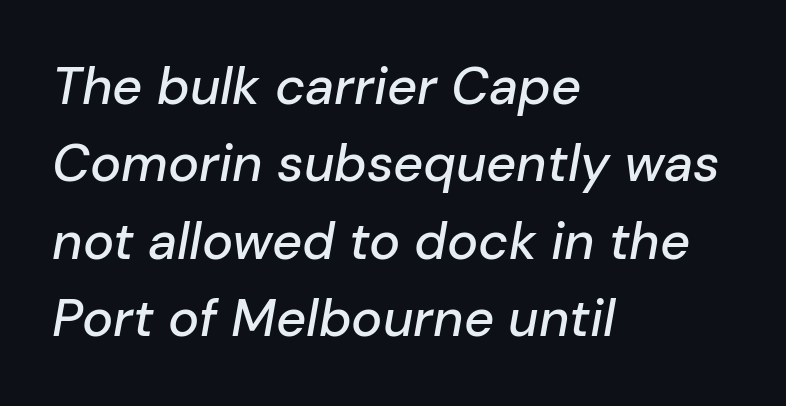
The image shows 52 px text type, italic (leaning right); set left-aligned, normal line spacing (1.49x), normal letter spacing, not underlined; low stroke contrast and a medium x-height.
